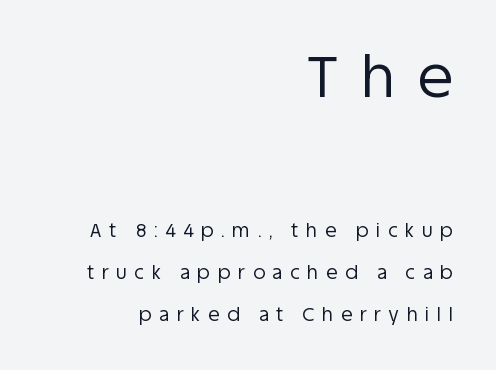
The image shows 58 px regular-weight sans-serif type, upright; set right-aligned, loose line spacing (2.23x), unusually wide letter spacing (+0.4 em), not underlined; the first (top) block is 3.05x larger; low stroke contrast and a large x-height.
